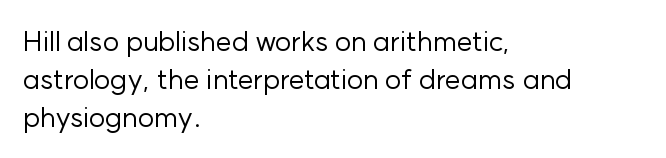
The image shows 28 px regular-weight sans-serif type, upright; set left-aligned, normal line spacing (1.35x), normal letter spacing, not underlined; low stroke contrast and a medium x-height.
